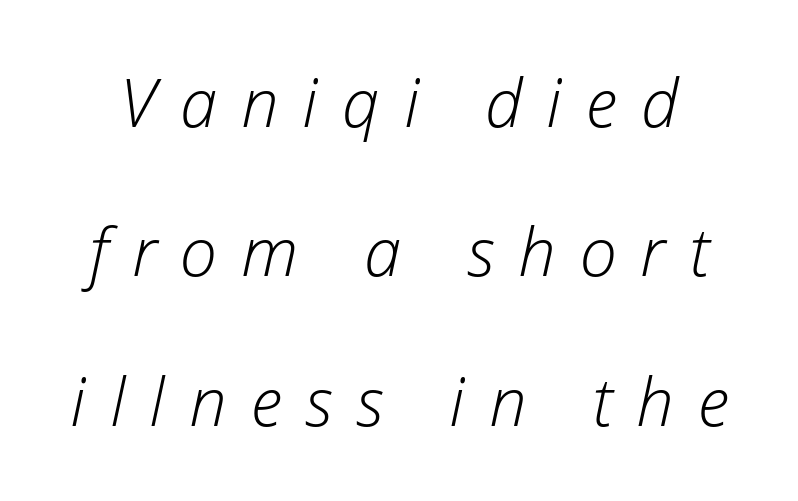
A typesetter would mark this as italic. Widely set lines give the paragraph a tall, airy silhouette. A light-to-regular cut is what we see here. Proportional: the letters do not fall into vertical columns.
